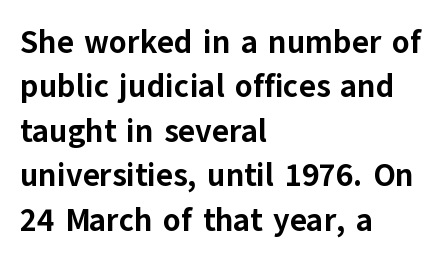
Q: Is the text bold? A: Yes.
Q: Is the text italic (slanted)? A: No, it is upright.
Q: Is the typeface a serif or a sans-serif typeface? A: Sans-serif.
Q: Is the text underlined? A: No.
Q: How is the paragraph aligned? A: Left-aligned.
Q: Is the spacing between letters normal or unusually wide? A: Normal.
Q: Is the spacing between lines tight, normal or loose? A: Normal.
Q: Width (condensed, normal, or wide)? A: Normal.
Q: Stroke contrast? A: Low.
Q: x-height? A: Medium.
Q: Monospaced? A: No.
